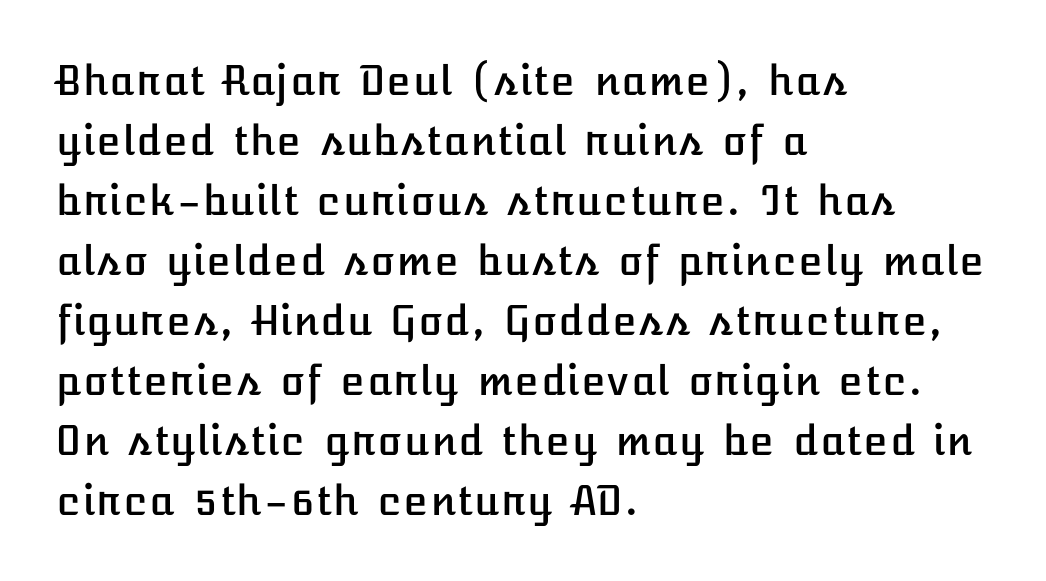
Italic? Not at all — the glyphs are vertical. Glyph-to-glyph distance matches everyday printed text. Check under the words: just untouched page. Is the block centered? No — it sits flush against the left margin. The block of text has a typical density, with ordinary space between rows.
